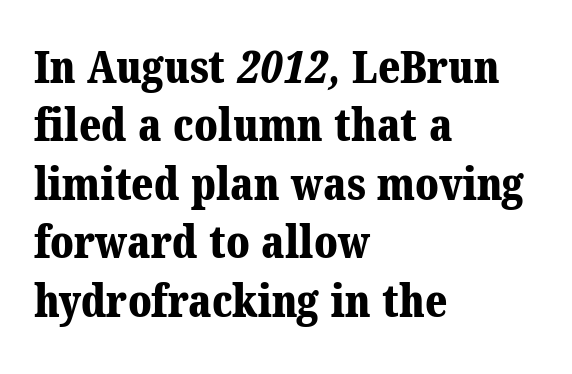
{"serif": "yes", "bold": "yes", "weight": "bold", "width": "normal", "stroke_contrast": "medium", "x_height": "medium", "monospaced": "no", "underline": "no", "align": "left", "line_spacing": "normal", "line_spacing_ratio": 1.3, "letter_spacing": "normal", "letter_spacing_em": 0.0, "glyph_px": 45}
